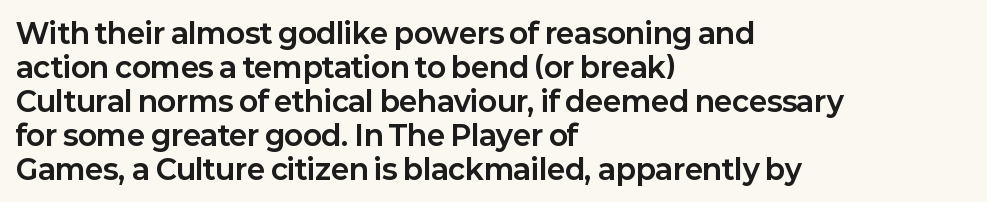
The image shows 28 px bold sans-serif type, upright; set left-aligned, line spacing 1.21x, normal letter spacing, not underlined; low stroke contrast and a medium x-height.
